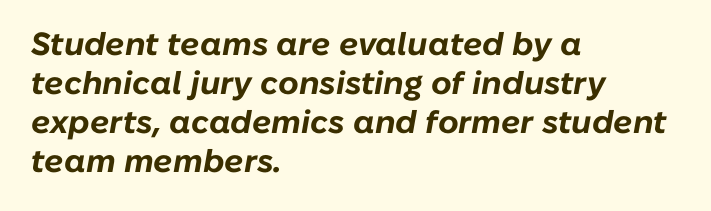
The image shows 32 px bold type, italic (leaning right); set left-aligned, line spacing 1.22x, normal letter spacing, not underlined; low stroke contrast and a medium x-height.
